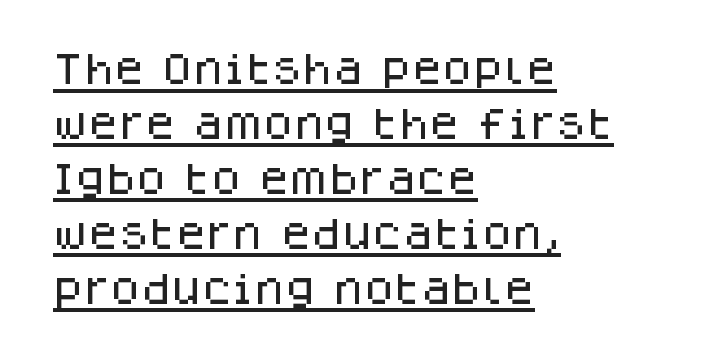
Q: Is the text italic (slanted)? A: No, it is upright.
Q: Is the typeface a serif or a sans-serif typeface? A: Sans-serif.
Q: Is the text underlined? A: Yes.
Q: How is the paragraph aligned? A: Left-aligned.
Q: Is the spacing between letters normal or unusually wide? A: Normal.
Q: Is the spacing between lines tight, normal or loose? A: Normal.
Q: Width (condensed, normal, or wide)? A: Normal.
Q: Stroke contrast? A: Low.
Q: x-height? A: Large.
Q: Monospaced? A: No.
